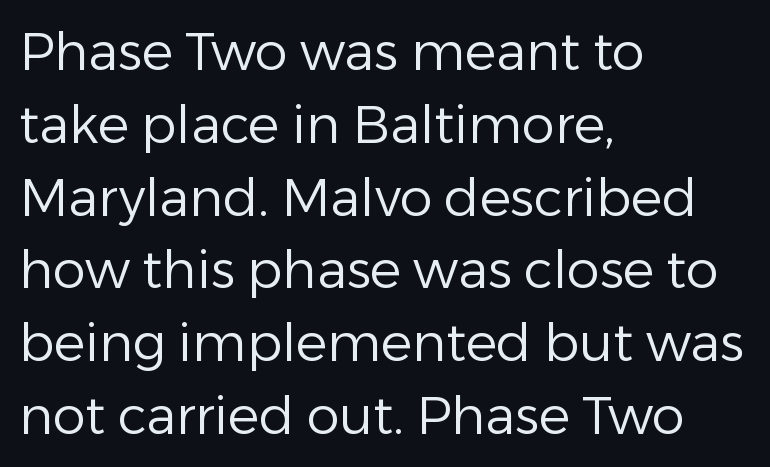
A roman cut, with each character standing at attention. Observe the ordinary spacing: letters are neighbours, not strangers. The letters advance in unequal steps, a hallmark of proportional type. These lines stack with their left ends in a neat column. Descender tails drop into unmarked territory.
